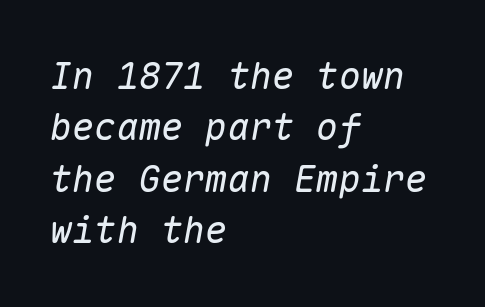
{"italic": "yes", "lean": "right", "slant_degrees": 10, "bold": "no", "weight": "regular", "width": "normal", "stroke_contrast": "low", "x_height": "medium", "monospaced": "yes", "underline": "no", "align": "left", "line_spacing": "normal", "line_spacing_ratio": 1.39, "letter_spacing": "normal", "letter_spacing_em": 0.0, "glyph_px": 37}
